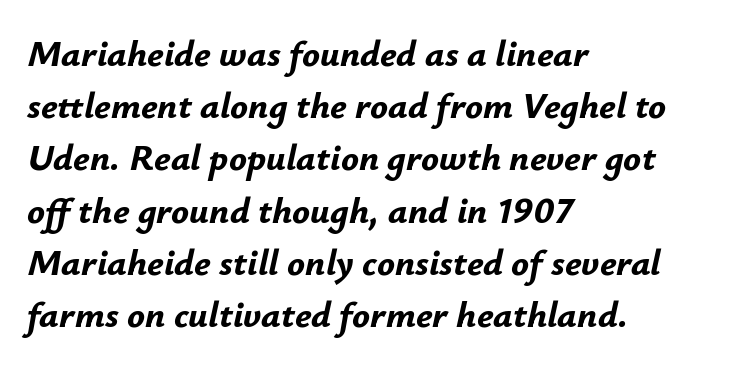
Q: Is the text bold? A: Yes.
Q: Is the text italic (slanted)? A: Yes, it leans right by about 12 degrees.
Q: Is the text underlined? A: No.
Q: How is the paragraph aligned? A: Left-aligned.
Q: Is the spacing between letters normal or unusually wide? A: Normal.
Q: Is the spacing between lines tight, normal or loose? A: Normal.
Q: Width (condensed, normal, or wide)? A: Normal.
Q: Stroke contrast? A: Low.
Q: x-height? A: Small.
Q: Monospaced? A: No.
